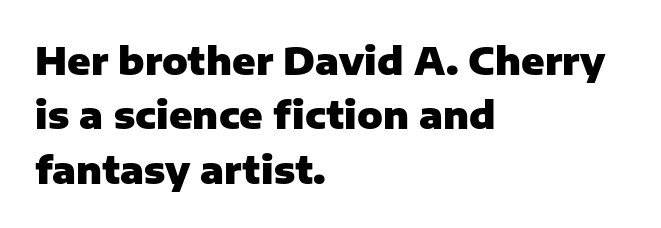
Q: Is the text bold? A: Yes.
Q: Is the text italic (slanted)? A: No, it is upright.
Q: Is the typeface a serif or a sans-serif typeface? A: Sans-serif.
Q: Is the text underlined? A: No.
Q: How is the paragraph aligned? A: Left-aligned.
Q: Is the spacing between letters normal or unusually wide? A: Normal.
Q: Is the spacing between lines tight, normal or loose? A: Normal.
Q: Width (condensed, normal, or wide)? A: Normal.
Q: Stroke contrast? A: Low.
Q: x-height? A: Medium.
Q: Monospaced? A: No.
